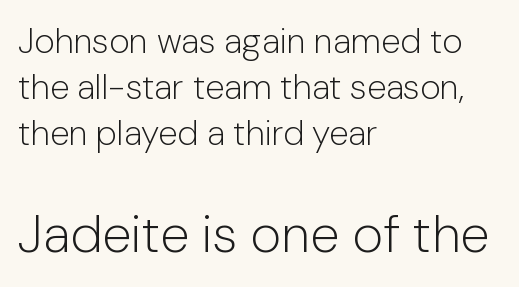
Q: Is the text bold? A: No.
Q: Is the text italic (slanted)? A: No, it is upright.
Q: Is the typeface a serif or a sans-serif typeface? A: Sans-serif.
Q: Is the text underlined? A: No.
Q: How is the paragraph aligned? A: Left-aligned.
Q: Is the spacing between letters normal or unusually wide? A: Normal.
Q: Is the spacing between lines tight, normal or loose? A: Normal.
Q: Which block of text is set in a larger size, the first (top) or the second (bottom)? A: The second (bottom) one.
Q: Width (condensed, normal, or wide)? A: Normal.
Q: Stroke contrast? A: Low.
Q: x-height? A: Medium.
Q: Monospaced? A: No.
